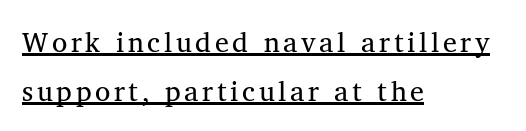
Q: Is the text bold? A: No.
Q: Is the text italic (slanted)? A: No, it is upright.
Q: Is the typeface a serif or a sans-serif typeface? A: Serif.
Q: Is the text underlined? A: Yes.
Q: How is the paragraph aligned? A: Left-aligned.
Q: Width (condensed, normal, or wide)? A: Normal.
Q: Stroke contrast? A: Medium.
Q: x-height? A: Medium.
Q: Monospaced? A: No.
